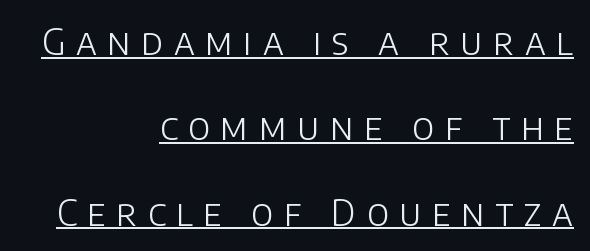
The leading is generous, giving the passage an open texture. Each line ends at the same right margin while the left side varies. The typeface chosen for these lines omits serifs. The weight tops out at a normal text grade. Substantial extra tracking has been applied to these lines. Decoration check: the copy is underlined.
